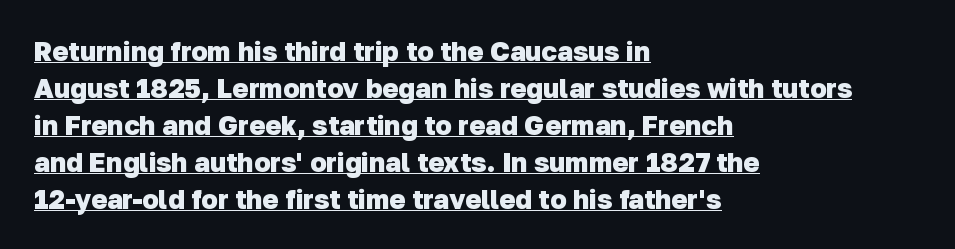
Q: Is the text bold? A: Yes.
Q: Is the text underlined? A: Yes.
Q: How is the paragraph aligned? A: Left-aligned.
Q: Is the spacing between letters normal or unusually wide? A: Normal.
Q: Is the spacing between lines tight, normal or loose? A: Normal.
